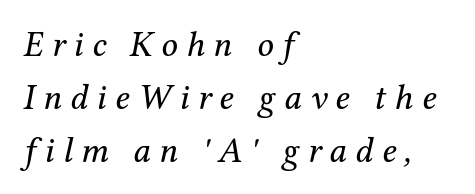
Plain, unruled lines of type. If you measured baseline to baseline, you'd find a middling distance. Rendered with sloped, italic letterforms. Inter-character spacing is expanded well beyond the font's built-in metrics.
